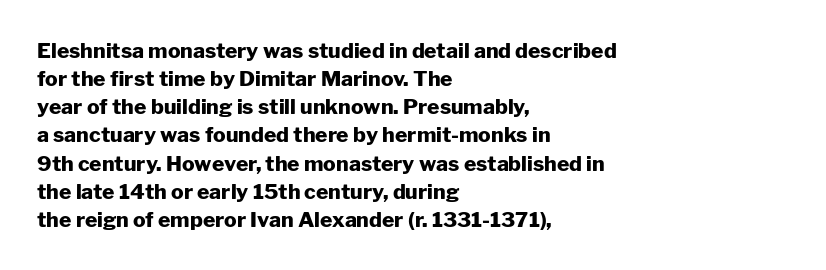
Q: Is the text bold? A: Yes.
Q: Is the text italic (slanted)? A: No, it is upright.
Q: Is the text underlined? A: No.
Q: How is the paragraph aligned? A: Left-aligned.
Q: Is the spacing between letters normal or unusually wide? A: Normal.
Q: Is the spacing between lines tight, normal or loose? A: Normal.
